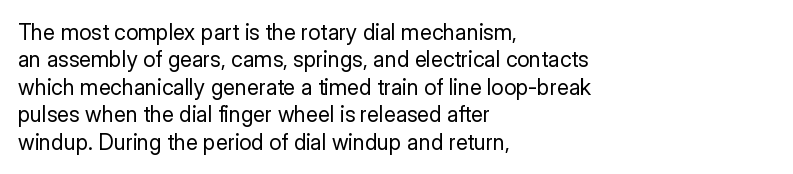
Q: Is the text bold? A: No.
Q: Is the text italic (slanted)? A: No, it is upright.
Q: Is the text underlined? A: No.
Q: How is the paragraph aligned? A: Left-aligned.
Q: Is the spacing between letters normal or unusually wide? A: Normal.
Q: Is the spacing between lines tight, normal or loose? A: Normal.
